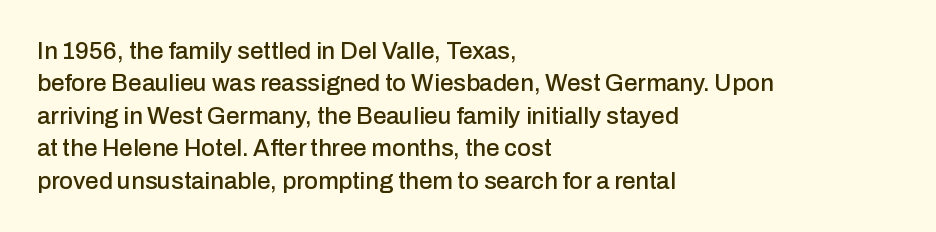
Q: Is the text italic (slanted)? A: No, it is upright.
Q: Is the text underlined? A: No.
Q: How is the paragraph aligned? A: Left-aligned.
Q: Is the spacing between letters normal or unusually wide? A: Normal.
Q: Is the spacing between lines tight, normal or loose? A: Normal.
